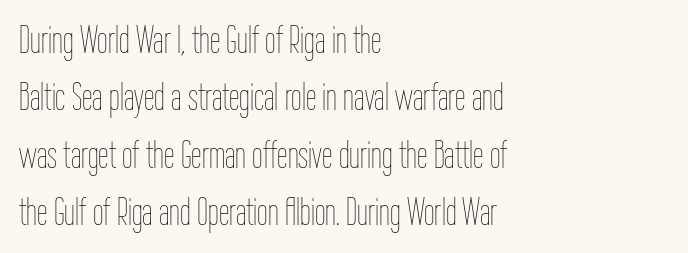
Q: Is the text bold? A: No.
Q: Is the text italic (slanted)? A: No, it is upright.
Q: Is the text underlined? A: No.
Q: How is the paragraph aligned? A: Left-aligned.
Q: Is the spacing between letters normal or unusually wide? A: Normal.
Q: Is the spacing between lines tight, normal or loose? A: Normal.
Q: Width (condensed, normal, or wide)? A: Condensed.
Q: Stroke contrast? A: Low.
Q: x-height? A: Medium.
Q: Monospaced? A: No.
